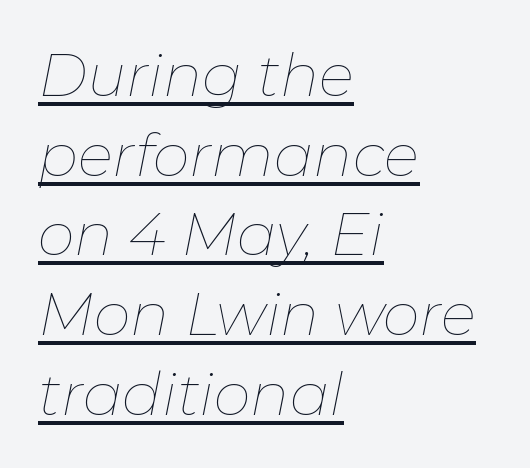
Posture: slanted. This sample has the flowing, uneven cadence of proportional lettering. These lines stack with their left ends in a neat column. The rendering keeps characters at their native spacing. Regular leading. No heavy texture on the line: the type isn't bold.
